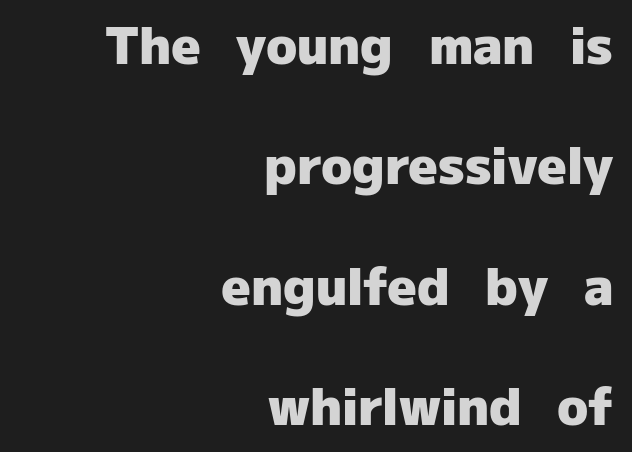
The letters stand upright; this is a roman face. Emphasis by weight is at full strength: bold. Grotesque or geometric, the face here clearly has no serifs. Each letter keeps its own natural width here, so spacing adapts to shape.
